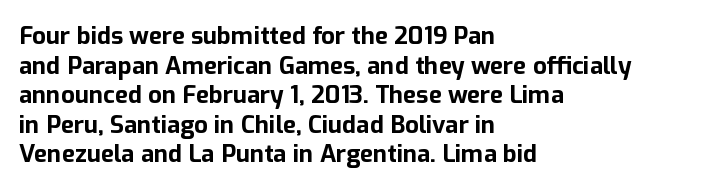
The image shows 24 px bold type, upright; set left-aligned, line spacing 1.23x, normal letter spacing, not underlined.
